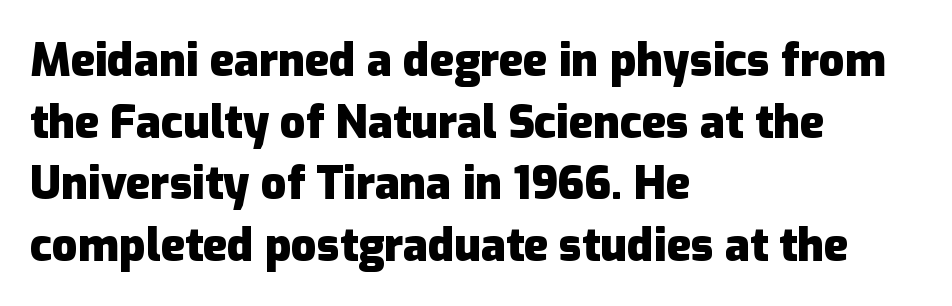
{"serif": "no", "italic": "no", "bold": "yes", "weight": "heavy", "width": "normal", "stroke_contrast": "low", "x_height": "medium", "monospaced": "no", "underline": "no", "align": "left", "line_spacing": "normal", "line_spacing_ratio": 1.37, "letter_spacing": "normal", "letter_spacing_em": 0.0, "glyph_px": 45}
